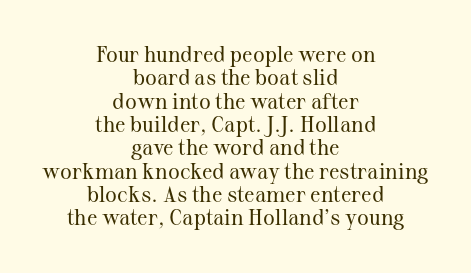
Q: Is the text bold? A: No.
Q: Is the text italic (slanted)? A: No, it is upright.
Q: Is the text underlined? A: No.
Q: How is the paragraph aligned? A: Centered.
Q: Is the spacing between letters normal or unusually wide? A: Normal.
Q: Is the spacing between lines tight, normal or loose? A: Tight.
